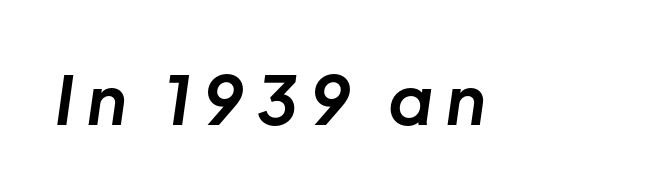
{"italic": "yes", "lean": "right", "slant_degrees": 8, "bold": "yes", "weight": "bold", "width": "normal", "stroke_contrast": "low", "x_height": "medium", "monospaced": "no", "underline": "no", "glyph_px": 67}
